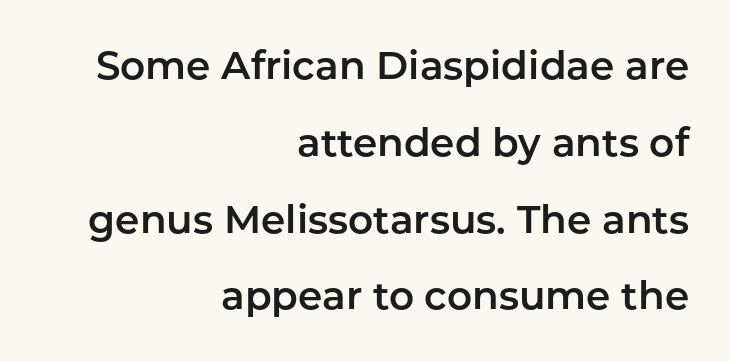
The image shows 39 px sans-serif type, upright; set right-aligned, loose line spacing (1.97x), normal letter spacing, not underlined; low stroke contrast and a medium x-height.
